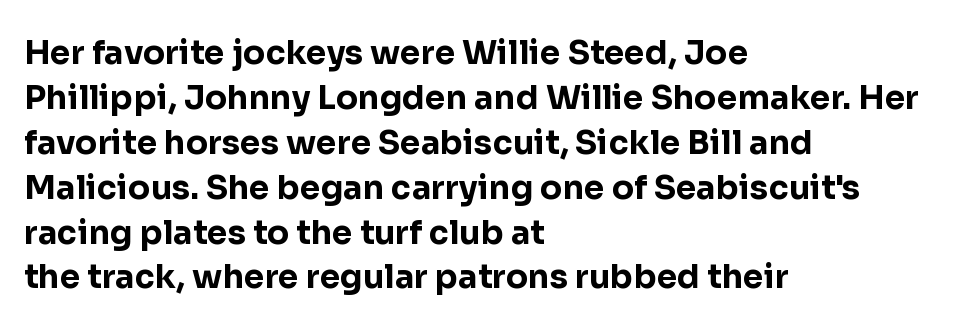
Q: Is the text bold? A: Yes.
Q: Is the text italic (slanted)? A: No, it is upright.
Q: Is the typeface a serif or a sans-serif typeface? A: Sans-serif.
Q: Is the text underlined? A: No.
Q: How is the paragraph aligned? A: Left-aligned.
Q: Is the spacing between letters normal or unusually wide? A: Normal.
Q: Is the spacing between lines tight, normal or loose? A: Normal.
Q: Width (condensed, normal, or wide)? A: Normal.
Q: Stroke contrast? A: Low.
Q: x-height? A: Medium.
Q: Monospaced? A: No.
